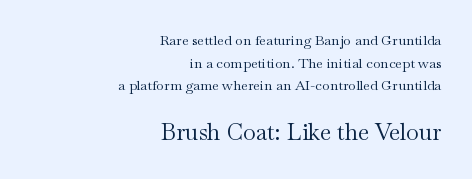
Q: Is the text bold? A: No.
Q: Is the text italic (slanted)? A: No, it is upright.
Q: Is the text underlined? A: No.
Q: How is the paragraph aligned? A: Right-aligned.
Q: Is the spacing between letters normal or unusually wide? A: Normal.
Q: Is the spacing between lines tight, normal or loose? A: Normal.
Q: Which block of text is set in a larger size, the first (top) or the second (bottom)? A: The second (bottom) one.
